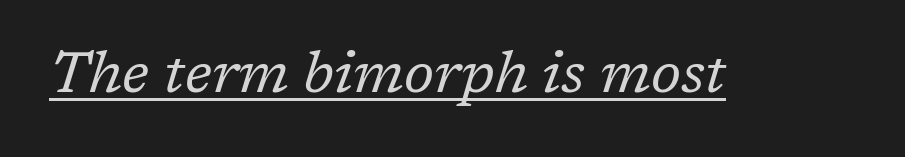
The image shows 58 px regular-weight serif type, italic (leaning right); set normal letter spacing, underlined; low stroke contrast and a medium x-height.
